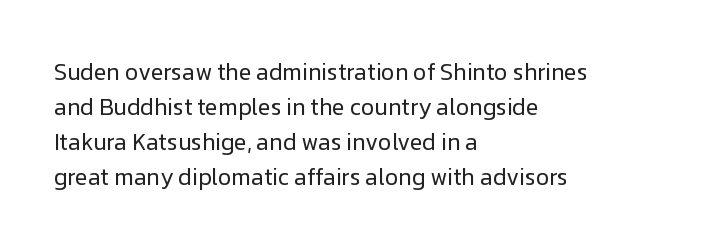
Q: Is the text bold? A: No.
Q: Is the text italic (slanted)? A: No, it is upright.
Q: Is the text underlined? A: No.
Q: How is the paragraph aligned? A: Left-aligned.
Q: Is the spacing between letters normal or unusually wide? A: Normal.
Q: Is the spacing between lines tight, normal or loose? A: Normal.
